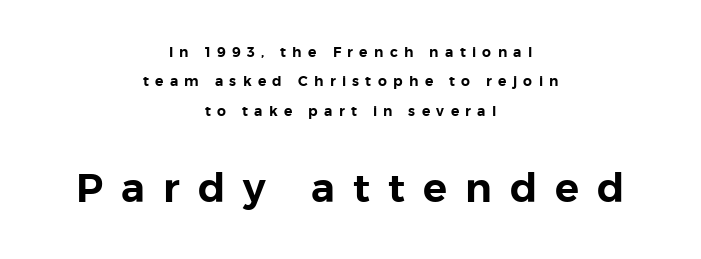
The image shows 40 px sans-serif type, upright; set centered, loose line spacing (2.1x), unusually wide letter spacing (+0.45 em), not underlined; the second (bottom) block is 2.86x larger; low stroke contrast and a medium x-height.
